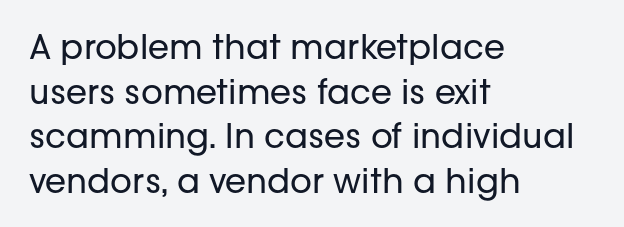
Q: Is the text bold? A: No.
Q: Is the text italic (slanted)? A: No, it is upright.
Q: Is the typeface a serif or a sans-serif typeface? A: Sans-serif.
Q: Is the text underlined? A: No.
Q: How is the paragraph aligned? A: Left-aligned.
Q: Is the spacing between letters normal or unusually wide? A: Normal.
Q: Is the spacing between lines tight, normal or loose? A: Normal.
Q: Width (condensed, normal, or wide)? A: Normal.
Q: Stroke contrast? A: Low.
Q: x-height? A: Medium.
Q: Monospaced? A: No.
